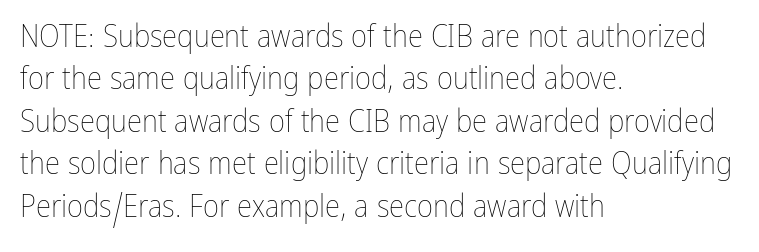
If you drew a line through each stem, it would be perfectly vertical. The baseline area is clear. The letters advance in unequal steps, a hallmark of proportional type. This is not heavy type; no bold has been used.
